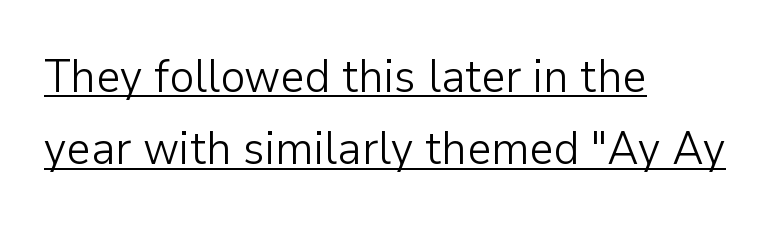
This sample carries an underscore along the baseline area. Notice how the passage keeps a crisp vertical edge on the left only. Does the type have serifs? No, each stem ends abruptly. Posture: vertical. A typesetter would call this proportional, since set widths differ per character. The face used here is rendered with its standard letterfit.
